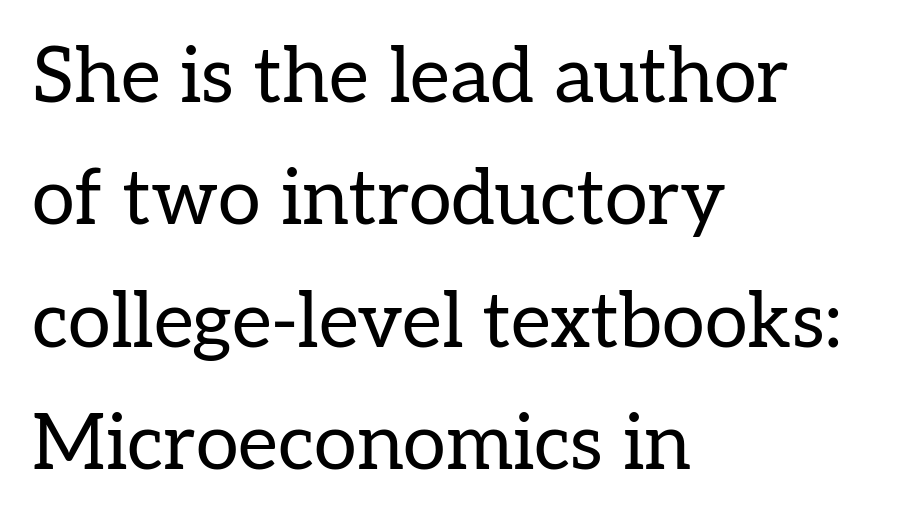
{"serif": "yes", "italic": "no", "bold": "no", "weight": "regular", "width": "normal", "stroke_contrast": "low", "x_height": "medium", "monospaced": "no", "underline": "no", "align": "left", "line_spacing": "normal", "line_spacing_ratio": 1.59, "letter_spacing": "normal", "letter_spacing_em": 0.0, "glyph_px": 77}
